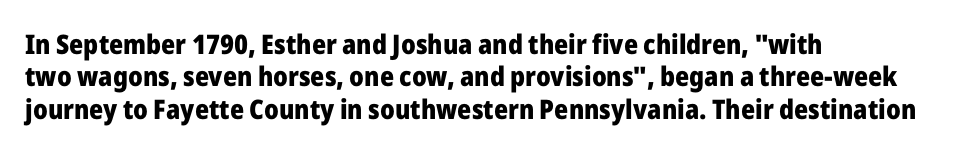
{"italic": "no", "bold": "yes", "underline": "no", "align": "left", "line_spacing_ratio": 1.2, "letter_spacing": "normal", "letter_spacing_em": 0.0, "glyph_px": 27}
